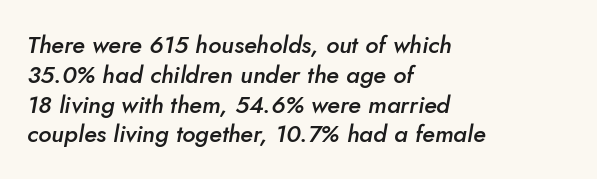
The image shows 24 px text type, italic (leaning right); set left-aligned, line spacing 1.24x, normal letter spacing, not underlined.
